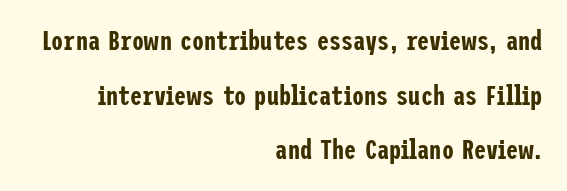
{"italic": "no", "underline": "no", "align": "right", "line_spacing": "loose", "line_spacing_ratio": 2.02, "letter_spacing": "normal", "letter_spacing_em": 0.0, "glyph_px": 27}
